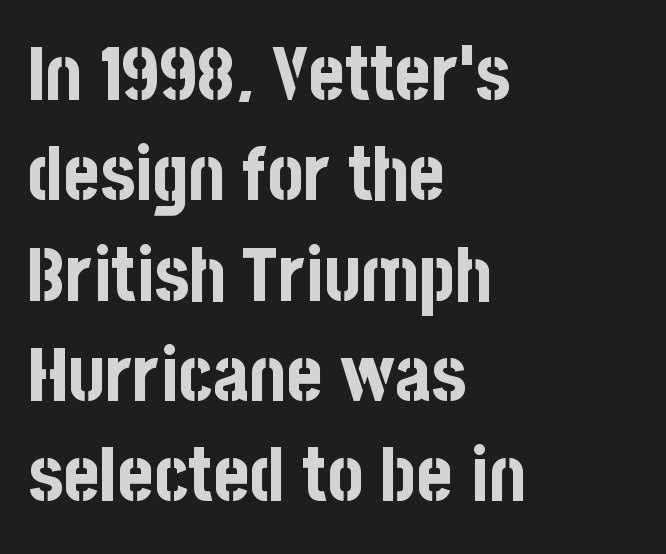
{"serif": "no", "italic": "no", "bold": "yes", "weight": "bold", "width": "condensed", "stroke_contrast": "low", "x_height": "large", "monospaced": "no", "underline": "no", "align": "left", "line_spacing": "normal", "line_spacing_ratio": 1.32, "letter_spacing": "normal", "letter_spacing_em": 0.0, "glyph_px": 76}
